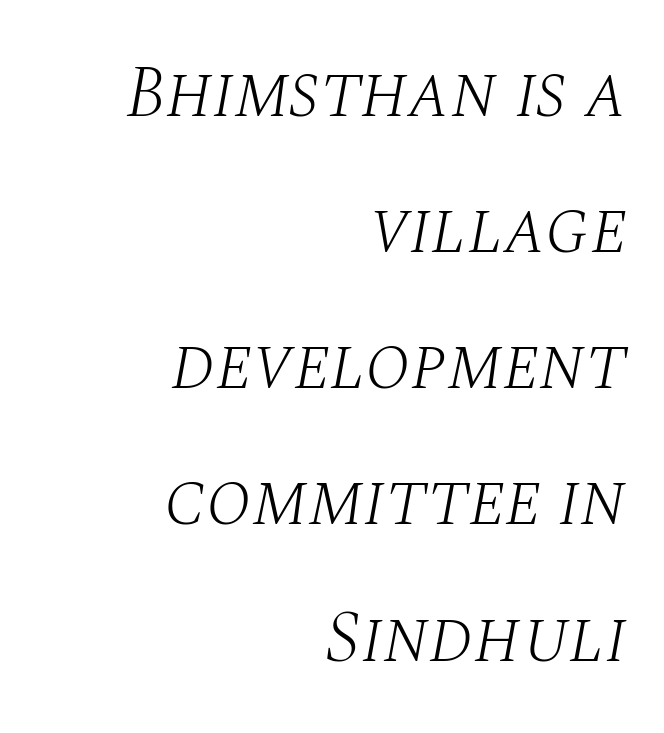
{"serif": "yes", "italic": "yes", "lean": "right", "slant_degrees": 10, "bold": "no", "weight": "light", "width": "normal", "stroke_contrast": "medium", "x_height": "large", "monospaced": "no", "underline": "no", "align": "right", "line_spacing_ratio": 1.84, "letter_spacing": "normal", "letter_spacing_em": 0.0, "glyph_px": 74}
